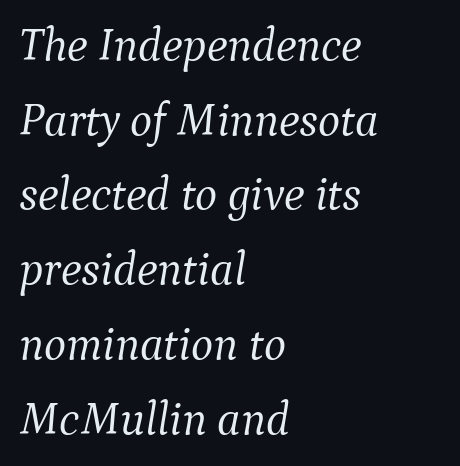
Q: Is the text bold? A: No.
Q: Is the text italic (slanted)? A: Yes, it leans right by about 9 degrees.
Q: Is the typeface a serif or a sans-serif typeface? A: Serif.
Q: Is the text underlined? A: No.
Q: How is the paragraph aligned? A: Left-aligned.
Q: Is the spacing between letters normal or unusually wide? A: Normal.
Q: Is the spacing between lines tight, normal or loose? A: Normal.
Q: Width (condensed, normal, or wide)? A: Normal.
Q: Stroke contrast? A: Medium.
Q: x-height? A: Medium.
Q: Monospaced? A: No.
